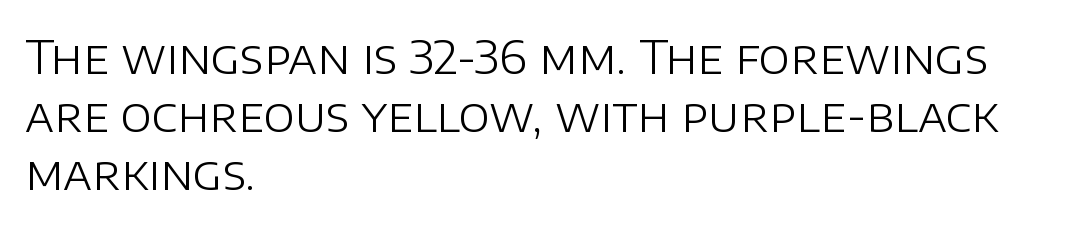
Only glyphs here, with clear space below each row. What kind of face is this? One without serifs — a sans. These glyphs show unthickened strokes, regular width or finer. Character widths vary here, with narrow letters taking less room than wide ones. Where is the straight margin? On the left.
